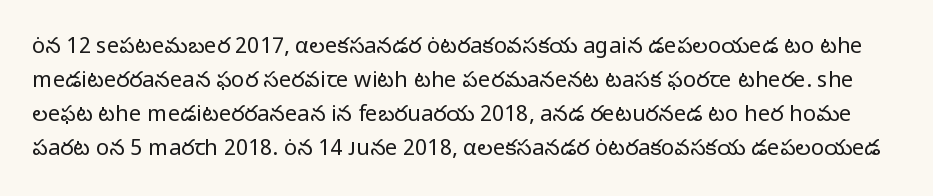
{"italic": "no", "bold": "no", "underline": "no", "line_spacing": "normal", "line_spacing_ratio": 1.54, "letter_spacing": "normal", "letter_spacing_em": 0.0, "glyph_px": 22}
